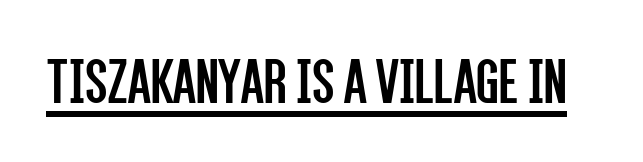
Q: Is the text bold? A: No.
Q: Is the text italic (slanted)? A: No, it is upright.
Q: Is the typeface a serif or a sans-serif typeface? A: Sans-serif.
Q: Is the text underlined? A: Yes.
Q: Is the spacing between letters normal or unusually wide? A: Normal.
Q: Width (condensed, normal, or wide)? A: Condensed.
Q: Stroke contrast? A: Low.
Q: x-height? A: Large.
Q: Monospaced? A: No.
